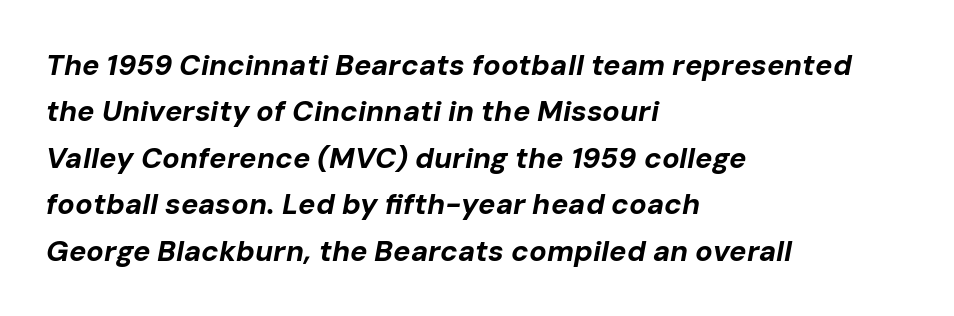
Is this a fixed-width face? No — the glyphs have proportional, varying widths. Horizontal bands of white between lines are of average thickness. Every character sits at an angle, as italics do. Strokes here are thick enough to call this a true bold. Compared with typical body copy, the letter spacing here is the same. A student would call this left alignment; a typographer would say flush left, rag right.
